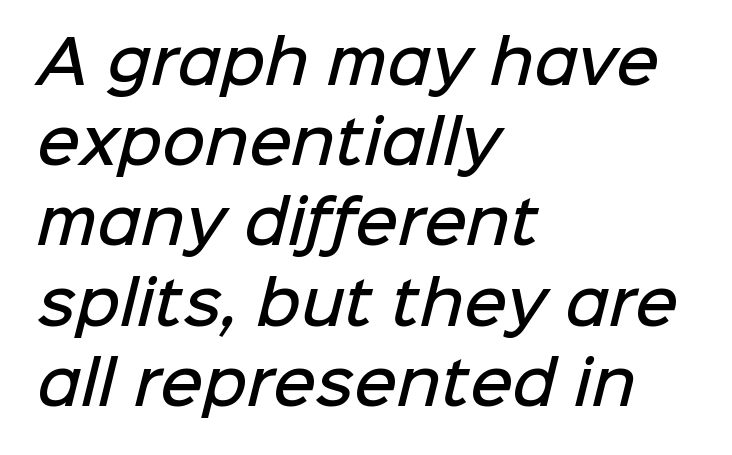
Q: Is the text bold? A: Semi-bold.
Q: Is the typeface a serif or a sans-serif typeface? A: Sans-serif.
Q: Is the text underlined? A: No.
Q: How is the paragraph aligned? A: Left-aligned.
Q: Is the spacing between letters normal or unusually wide? A: Normal.
Q: Is the spacing between lines tight, normal or loose? A: Normal.
Q: Width (condensed, normal, or wide)? A: Normal.
Q: Stroke contrast? A: Low.
Q: x-height? A: Medium.
Q: Monospaced? A: No.
